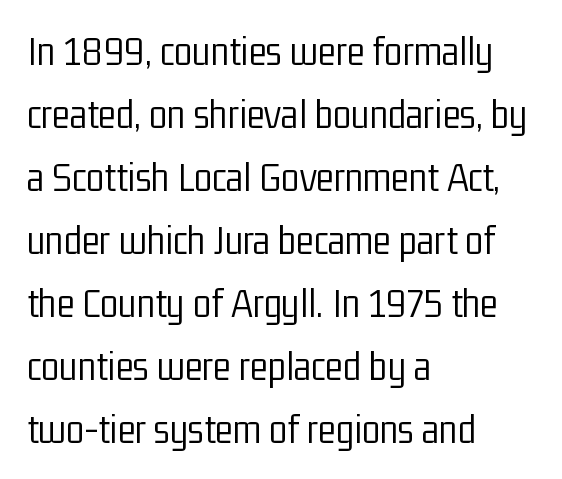
If you drew a line through each stem, it would be perfectly vertical. The line texture is even and compact thanks to regular tracking. Honestly, the row spacing looks completely unremarkable. Classification — sans serif.
